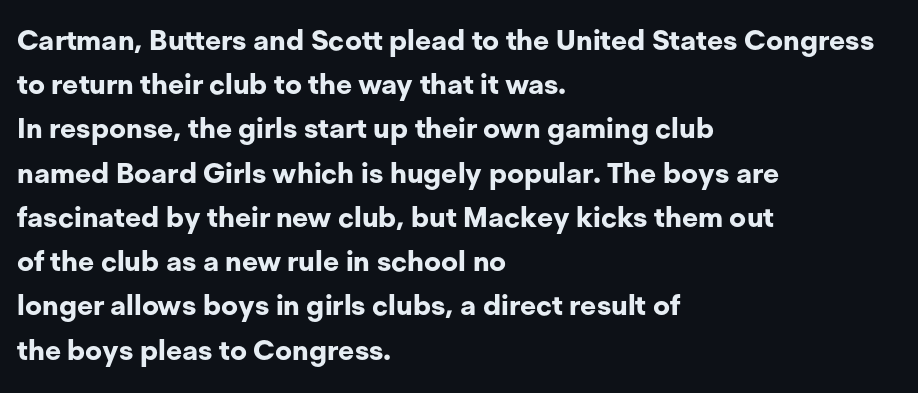
Q: Is the text bold? A: Yes.
Q: Is the text italic (slanted)? A: No, it is upright.
Q: Is the typeface a serif or a sans-serif typeface? A: Sans-serif.
Q: Is the text underlined? A: No.
Q: How is the paragraph aligned? A: Left-aligned.
Q: Is the spacing between letters normal or unusually wide? A: Normal.
Q: Is the spacing between lines tight, normal or loose? A: Normal.
Q: Width (condensed, normal, or wide)? A: Normal.
Q: Stroke contrast? A: Low.
Q: x-height? A: Medium.
Q: Monospaced? A: No.
